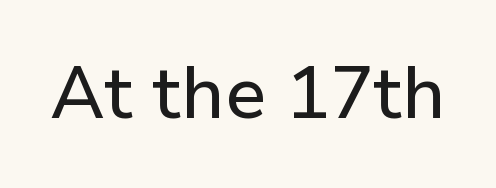
The image shows 73 px sans-serif type, upright; set normal letter spacing, not underlined; low stroke contrast and a medium x-height.
